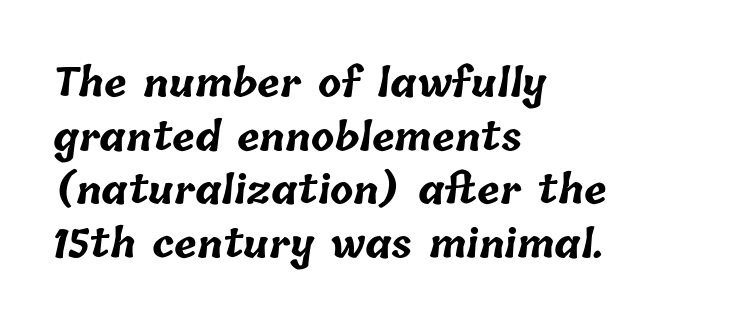
The image shows 38 px bold type; set left-aligned, normal line spacing (1.41x), normal letter spacing, not underlined; low stroke contrast and a medium x-height.
